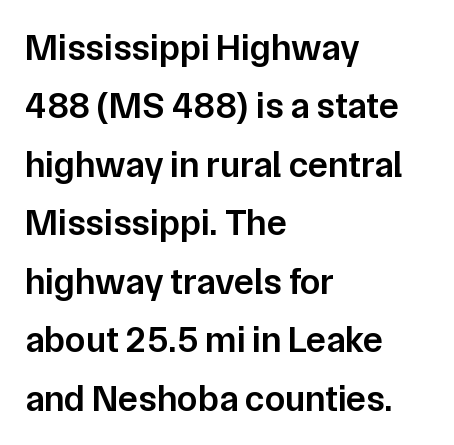
Q: Is the text bold? A: Semi-bold.
Q: Is the text italic (slanted)? A: No, it is upright.
Q: Is the typeface a serif or a sans-serif typeface? A: Sans-serif.
Q: Is the text underlined? A: No.
Q: How is the paragraph aligned? A: Left-aligned.
Q: Is the spacing between letters normal or unusually wide? A: Normal.
Q: Is the spacing between lines tight, normal or loose? A: Normal.
Q: Width (condensed, normal, or wide)? A: Normal.
Q: Stroke contrast? A: Low.
Q: x-height? A: Medium.
Q: Monospaced? A: No.
